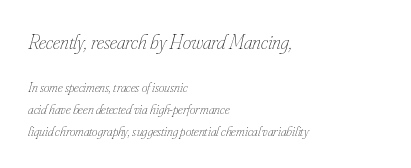
The image shows 21 px text type, italic (leaning right); set left-aligned, normal line spacing (1.57x), normal letter spacing, not underlined; the first (top) block is 1.5x larger.
